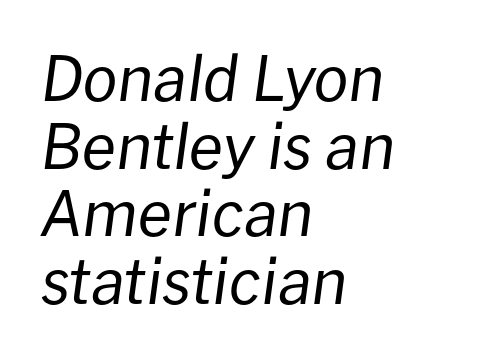
The image shows 62 px regular-weight type, italic (leaning right); set left-aligned, tight line spacing (1.09x), normal letter spacing, not underlined; low stroke contrast and a medium x-height.
